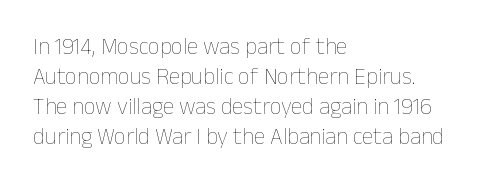
The image shows 23 px text type, upright; set left-aligned, normal line spacing (1.3x), normal letter spacing, not underlined.
